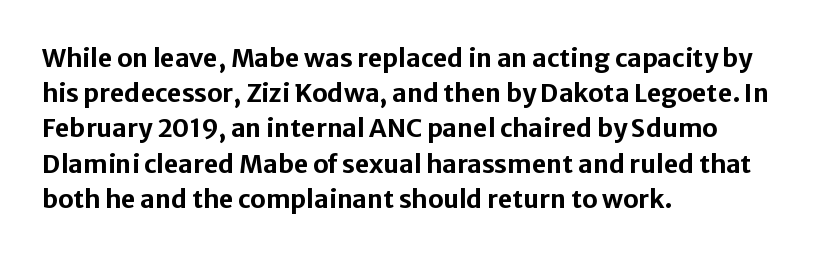
The image shows 25 px bold type, upright; set left-aligned, normal line spacing (1.41x), normal letter spacing, not underlined.
